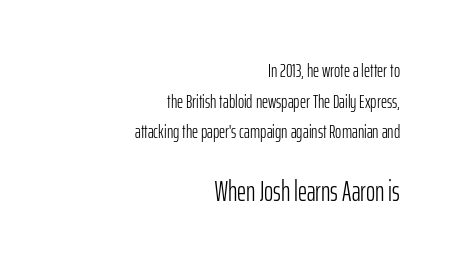
{"serif": "no", "italic": "no", "bold": "no", "weight": "light", "width": "condensed", "stroke_contrast": "low", "x_height": "medium", "monospaced": "no", "underline": "no", "align": "right", "line_spacing": "normal", "line_spacing_ratio": 1.61, "letter_spacing": "normal", "letter_spacing_em": 0.0, "larger_block": "second", "size_ratio": 1.47, "glyph_px": 28}
